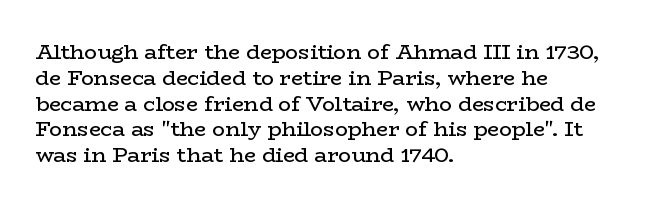
{"italic": "no", "bold": "no", "underline": "no", "align": "left", "line_spacing_ratio": 1.23, "letter_spacing": "normal", "letter_spacing_em": 0.0, "glyph_px": 21}
